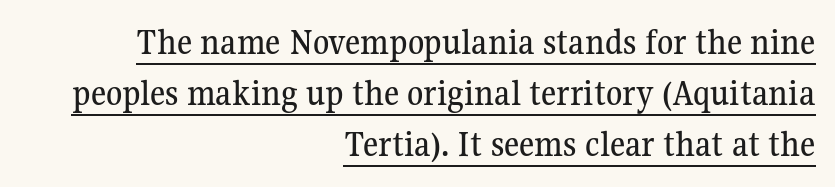
The image shows 37 px serif type, upright; set right-aligned, normal line spacing (1.38x), normal letter spacing, underlined; medium stroke contrast and a medium x-height.
